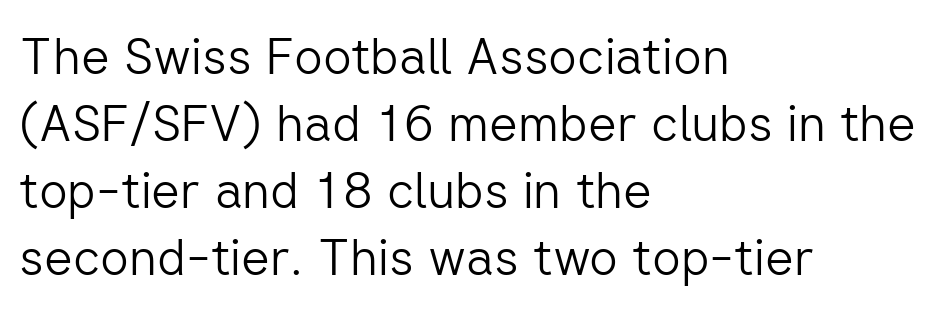
{"serif": "no", "italic": "no", "bold": "no", "weight": "light", "width": "normal", "stroke_contrast": "low", "x_height": "medium", "monospaced": "no", "underline": "no", "align": "left", "line_spacing": "normal", "line_spacing_ratio": 1.34, "letter_spacing": "normal", "letter_spacing_em": 0.0, "glyph_px": 50}
